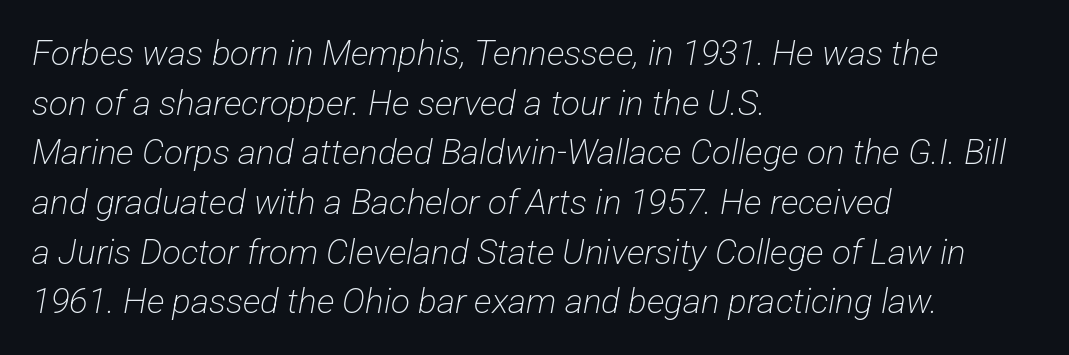
Q: Is the text bold? A: No.
Q: Is the typeface a serif or a sans-serif typeface? A: Sans-serif.
Q: Is the text underlined? A: No.
Q: How is the paragraph aligned? A: Left-aligned.
Q: Is the spacing between letters normal or unusually wide? A: Normal.
Q: Is the spacing between lines tight, normal or loose? A: Normal.
Q: Width (condensed, normal, or wide)? A: Condensed.
Q: Stroke contrast? A: Low.
Q: x-height? A: Medium.
Q: Monospaced? A: No.
